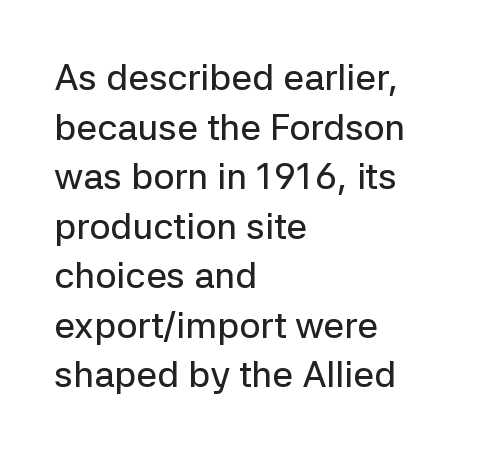
The image shows 37 px sans-serif type, upright; set left-aligned, normal line spacing (1.34x), normal letter spacing, not underlined; low stroke contrast and a medium x-height.
